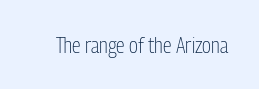
The space directly below the letters is spotless. Quick note: not italic, upright. The line texture is even and compact thanks to regular tracking. These glyphs show unthickened strokes, regular width or finer.
